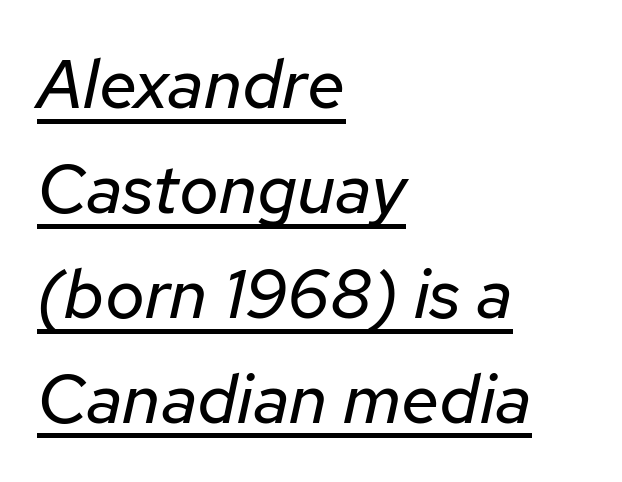
{"italic": "yes", "lean": "right", "slant_degrees": 12, "bold": "no", "weight": "regular", "width": "normal", "stroke_contrast": "low", "x_height": "medium", "monospaced": "no", "underline": "yes", "align": "left", "line_spacing": "normal", "line_spacing_ratio": 1.52, "letter_spacing": "normal", "letter_spacing_em": 0.0, "glyph_px": 69}
